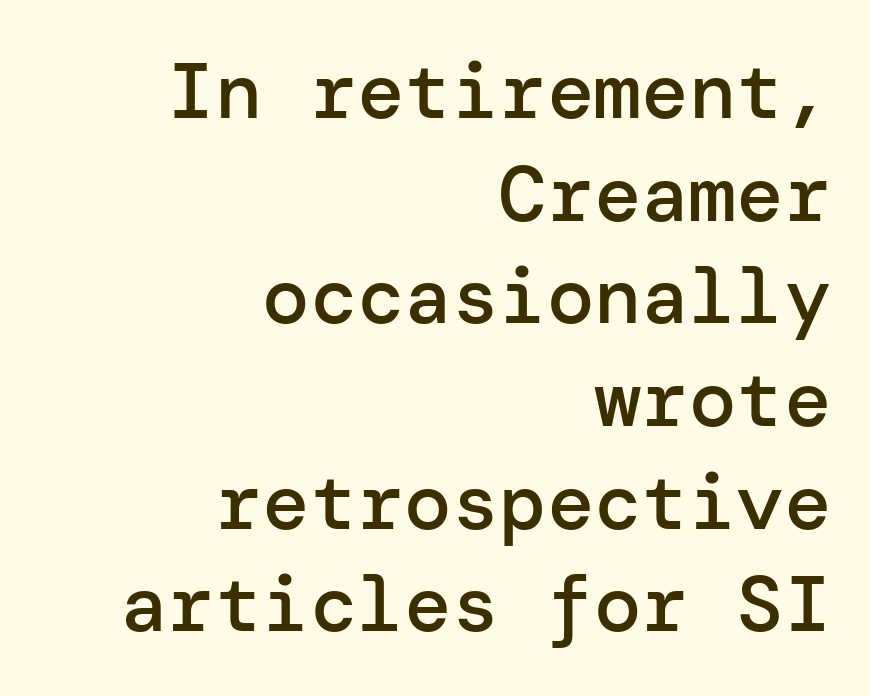
Q: Is the text bold? A: Semi-bold.
Q: Is the text italic (slanted)? A: No, it is upright.
Q: Is the typeface a serif or a sans-serif typeface? A: Sans-serif.
Q: Is the text underlined? A: No.
Q: How is the paragraph aligned? A: Right-aligned.
Q: Is the spacing between letters normal or unusually wide? A: Normal.
Q: Is the spacing between lines tight, normal or loose? A: Normal.
Q: Width (condensed, normal, or wide)? A: Normal.
Q: Stroke contrast? A: Low.
Q: x-height? A: Medium.
